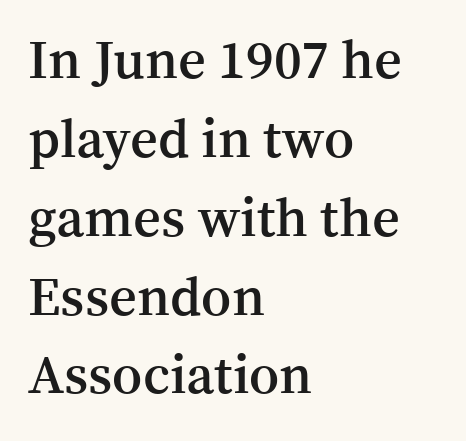
This sample uses plain, unmodified letter spacing. Clear beneath every line of the passage. Ascenders rise straight up at ninety degrees. The paragraph has a hard left edge and a soft right edge. Vertical spacing — default. The letters advance in unequal steps, a hallmark of proportional type.
